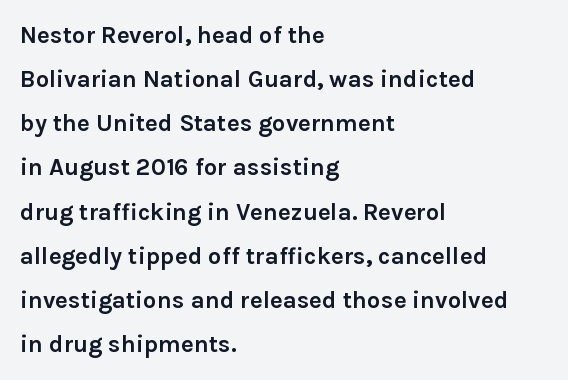
The image shows 24 px bold type, upright; set left-aligned, line spacing 1.84x, normal letter spacing, not underlined.
